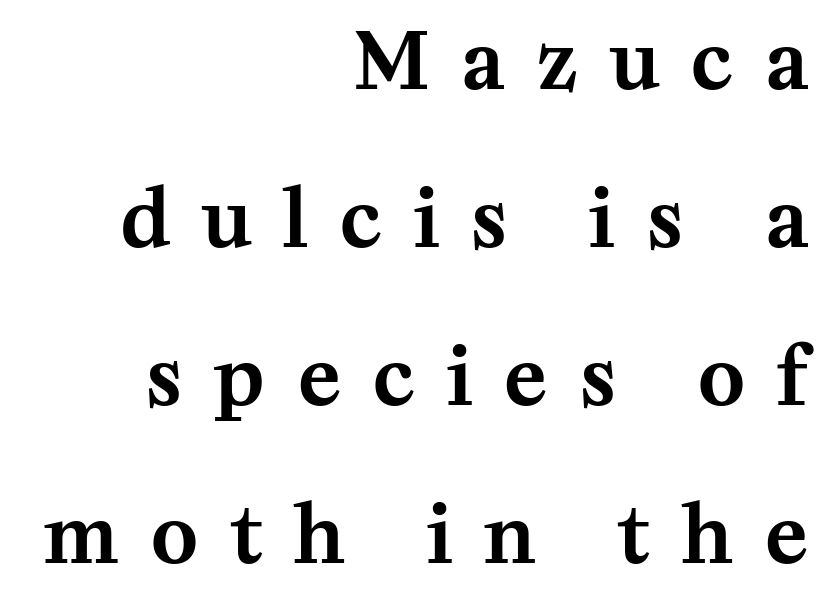
The image shows 79 px serif type, upright; set right-aligned, loose line spacing (2.0x), unusually wide letter spacing (+0.41 em), not underlined; medium stroke contrast and a medium x-height.
